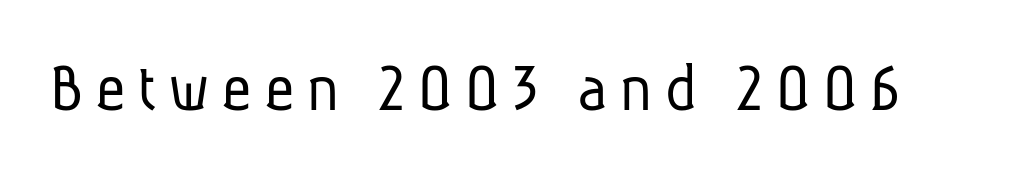
Q: Is the text bold? A: No.
Q: Is the typeface a serif or a sans-serif typeface? A: Sans-serif.
Q: Is the text underlined? A: No.
Q: Width (condensed, normal, or wide)? A: Condensed.
Q: Stroke contrast? A: Low.
Q: x-height? A: Medium.
Q: Monospaced? A: No.
